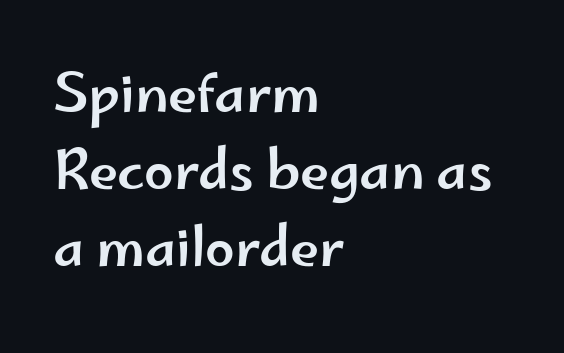
The image shows 53 px wide sans-serif type, upright; set left-aligned, normal line spacing (1.45x), normal letter spacing, not underlined; low stroke contrast and a small x-height.
